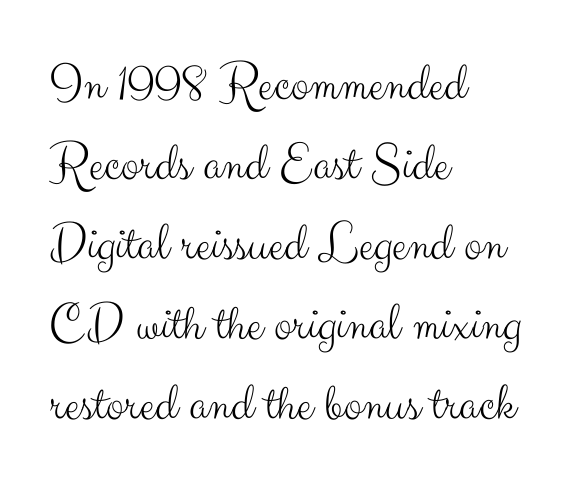
Does extra space separate the letters? No, they use regular spacing. Leading: standard. Letters rest on an invisible, unmarked baseline. No chunkiness to these letters — they're not bold. Each letter keeps its own natural width here, so spacing adapts to shape.
